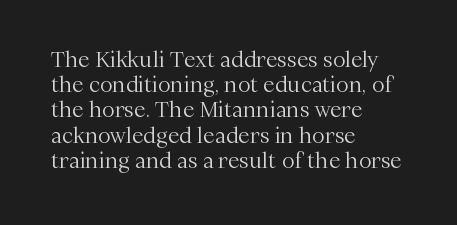
{"italic": "no", "bold": "no", "underline": "no", "align": "left", "line_spacing_ratio": 1.2, "letter_spacing": "normal", "letter_spacing_em": 0.0, "glyph_px": 21}
